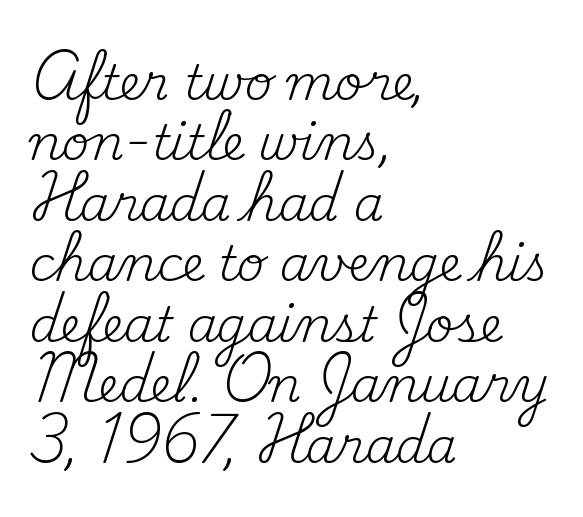
Summary of weight: not heavy and not bold. The rendering uses natural spacing where letterforms have individual widths. Each word holds together tightly as a unit, with standard inter-letter gaps. Honestly, the row spacing looks completely unremarkable.
